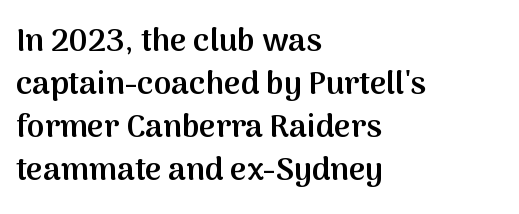
{"serif": "no", "italic": "no", "bold": "semi", "weight": "semibold", "width": "normal", "stroke_contrast": "medium", "x_height": "medium", "monospaced": "no", "underline": "no", "align": "left", "line_spacing": "normal", "line_spacing_ratio": 1.34, "letter_spacing": "normal", "letter_spacing_em": 0.0, "glyph_px": 32}
